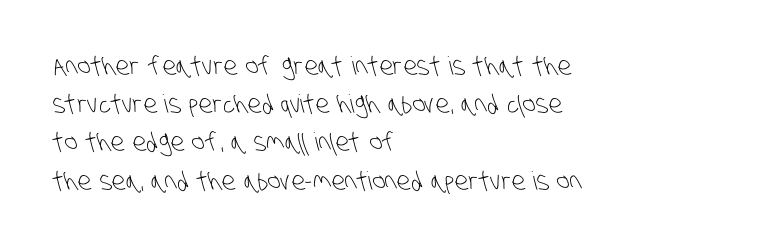
The image shows 25 px text type; set left-aligned, normal line spacing (1.53x), normal letter spacing, not underlined.
